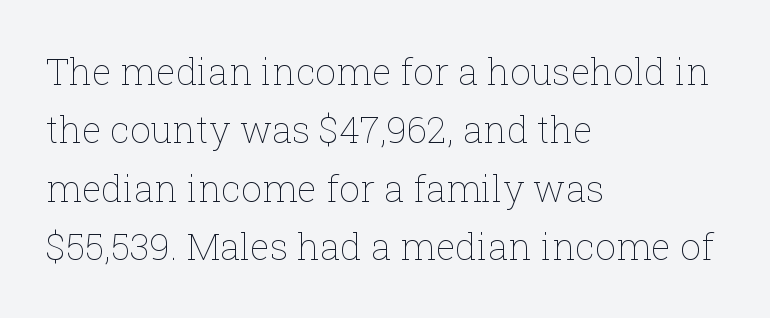
All the whitespace from short lines collects on the right. Observe the ordinary spacing: letters are neighbours, not strangers. Bare-footed words on every line. This block has exactly the height ordinary leading produces. Heft: none added — not bold.
